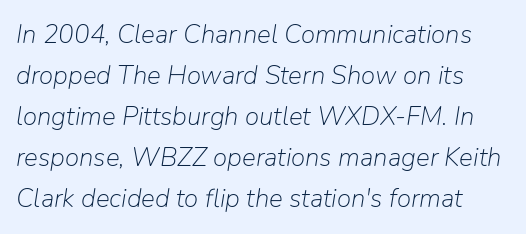
{"italic": "yes", "lean": "right", "slant_degrees": 9, "bold": "no", "underline": "no", "line_spacing": "normal", "line_spacing_ratio": 1.58, "letter_spacing": "normal", "letter_spacing_em": 0.0, "glyph_px": 26}
